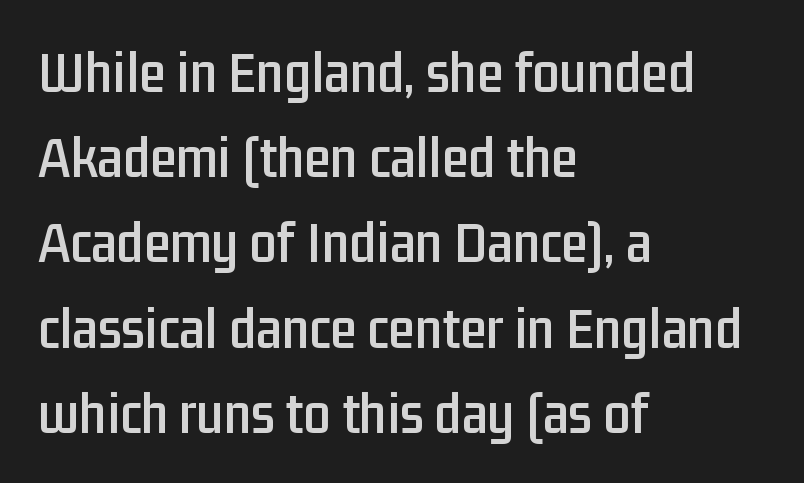
{"serif": "no", "italic": "no", "width": "condensed", "stroke_contrast": "low", "x_height": "medium", "monospaced": "no", "underline": "no", "align": "left", "line_spacing": "normal", "line_spacing_ratio": 1.42, "letter_spacing": "normal", "letter_spacing_em": 0.0, "glyph_px": 60}
